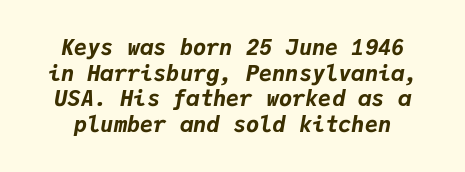
The image shows 22 px bold type, italic (leaning right); set line spacing 1.16x, normal letter spacing, not underlined.
